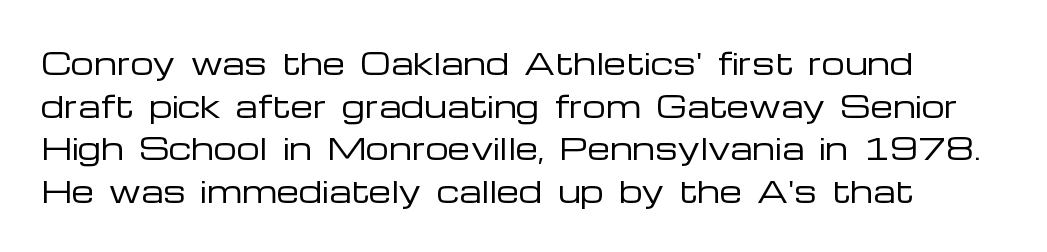
Q: Is the text bold? A: No.
Q: Is the text italic (slanted)? A: No, it is upright.
Q: Is the typeface a serif or a sans-serif typeface? A: Sans-serif.
Q: Is the text underlined? A: No.
Q: Is the spacing between letters normal or unusually wide? A: Normal.
Q: Is the spacing between lines tight, normal or loose? A: Normal.
Q: Width (condensed, normal, or wide)? A: Wide.
Q: Stroke contrast? A: Low.
Q: x-height? A: Medium.
Q: Monospaced? A: No.
